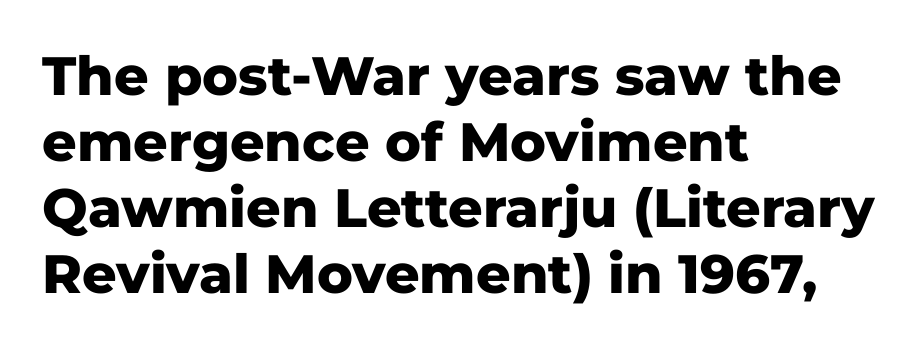
Q: Is the text bold? A: Yes.
Q: Is the text italic (slanted)? A: No, it is upright.
Q: Is the typeface a serif or a sans-serif typeface? A: Sans-serif.
Q: Is the text underlined? A: No.
Q: How is the paragraph aligned? A: Left-aligned.
Q: Is the spacing between letters normal or unusually wide? A: Normal.
Q: Width (condensed, normal, or wide)? A: Normal.
Q: Stroke contrast? A: Low.
Q: x-height? A: Medium.
Q: Monospaced? A: No.
